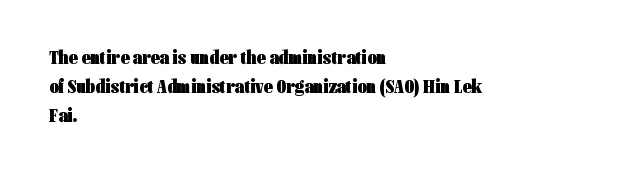
Style check: upright. The block of text has a typical density, with ordinary space between rows. The words here are not underlined. The paragraph shown leans on its left margin. The gaps between neighbouring characters are ordinary and unremarkable.
